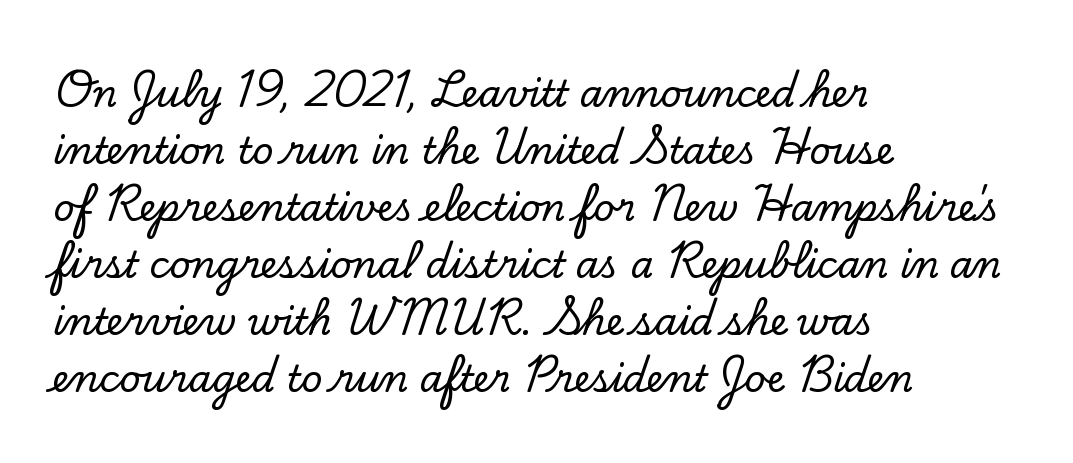
Descenders hang freely into open space. Honestly, the letter spacing is just normal — you wouldn't notice it. Character widths vary here, with narrow letters taking less room than wide ones. Observe the serifs anchoring each vertical stroke in this sample.
